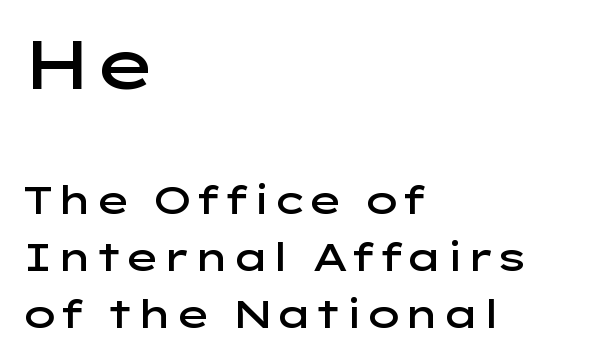
Q: Is the text bold? A: Semi-bold.
Q: Is the text italic (slanted)? A: No, it is upright.
Q: Is the typeface a serif or a sans-serif typeface? A: Sans-serif.
Q: Is the text underlined? A: No.
Q: How is the paragraph aligned? A: Left-aligned.
Q: Is the spacing between letters normal or unusually wide? A: Normal.
Q: Is the spacing between lines tight, normal or loose? A: Normal.
Q: Which block of text is set in a larger size, the first (top) or the second (bottom)? A: The first (top) one.
Q: Width (condensed, normal, or wide)? A: Wide.
Q: Stroke contrast? A: Low.
Q: x-height? A: Medium.
Q: Monospaced? A: No.
